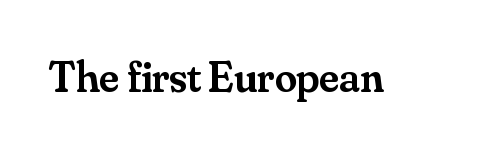
{"serif": "yes", "italic": "no", "bold": "semi", "weight": "semibold", "width": "normal", "stroke_contrast": "medium", "x_height": "small", "monospaced": "no", "underline": "no", "letter_spacing": "normal", "letter_spacing_em": 0.0, "glyph_px": 44}
